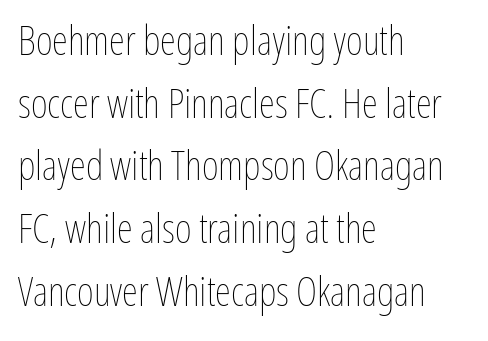
Casual observation: everything's shoved over to the left. Weight: regular or lighter. Lines of text with bare space underneath. If you measured baseline to baseline, you'd find a middling distance.
